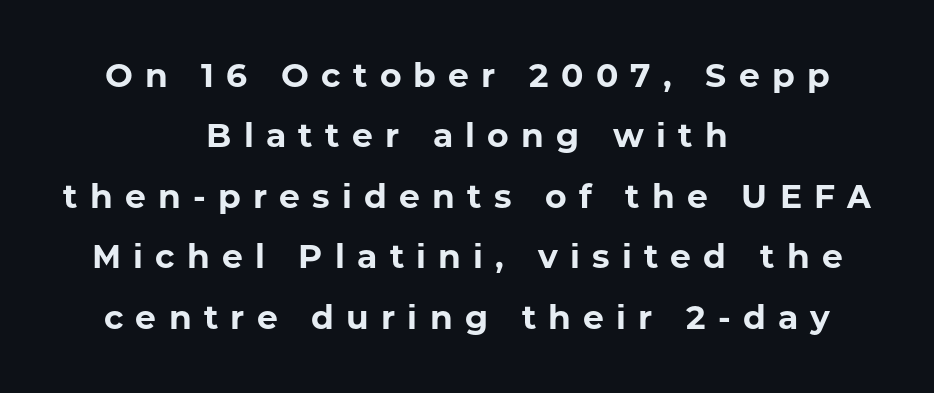
The image shows 33 px bold sans-serif type, upright; set centered, line spacing 1.83x, unusually wide letter spacing (+0.37 em), not underlined; low stroke contrast and a medium x-height.
